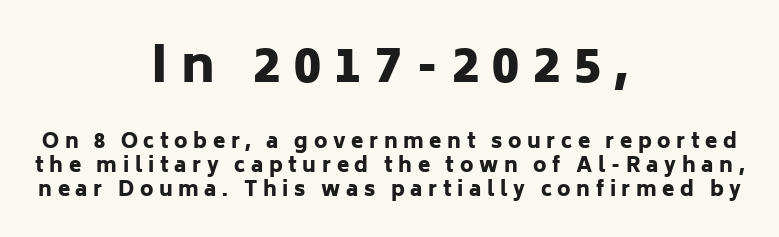
The image shows 49 px heavy sans-serif type, upright; set centered, line spacing 1.2x, unusually wide letter spacing (+0.28 em), not underlined; the first (top) block is 2.45x larger; low stroke contrast and a medium x-height.
